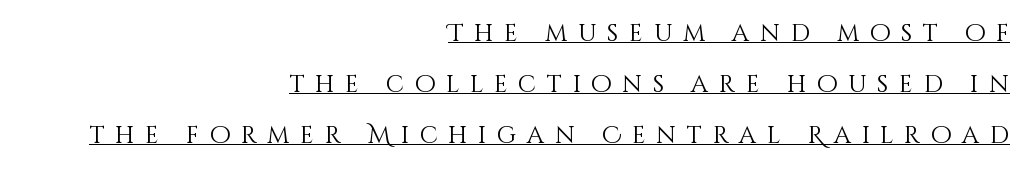
The image shows 24 px text type, upright; set right-aligned, loose line spacing (2.12x), unusually wide letter spacing (+0.44 em), underlined.
